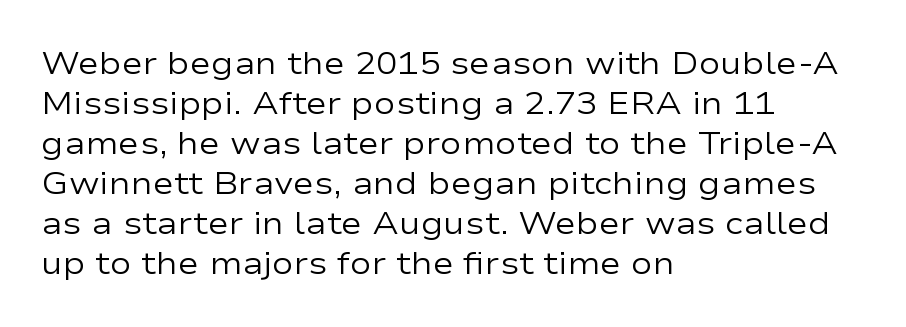
{"serif": "no", "italic": "no", "bold": "no", "weight": "regular", "width": "wide", "stroke_contrast": "low", "x_height": "medium", "monospaced": "no", "underline": "no", "align": "left", "line_spacing": "normal", "line_spacing_ratio": 1.25, "letter_spacing": "normal", "letter_spacing_em": 0.0, "glyph_px": 32}
